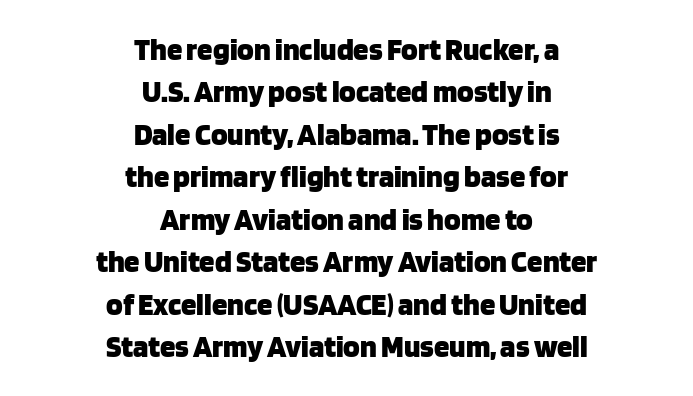
Q: Is the text bold? A: Yes.
Q: Is the text italic (slanted)? A: No, it is upright.
Q: Is the typeface a serif or a sans-serif typeface? A: Sans-serif.
Q: Is the text underlined? A: No.
Q: How is the paragraph aligned? A: Centered.
Q: Is the spacing between letters normal or unusually wide? A: Normal.
Q: Is the spacing between lines tight, normal or loose? A: Normal.
Q: Width (condensed, normal, or wide)? A: Normal.
Q: Stroke contrast? A: Low.
Q: x-height? A: Large.
Q: Monospaced? A: No.
